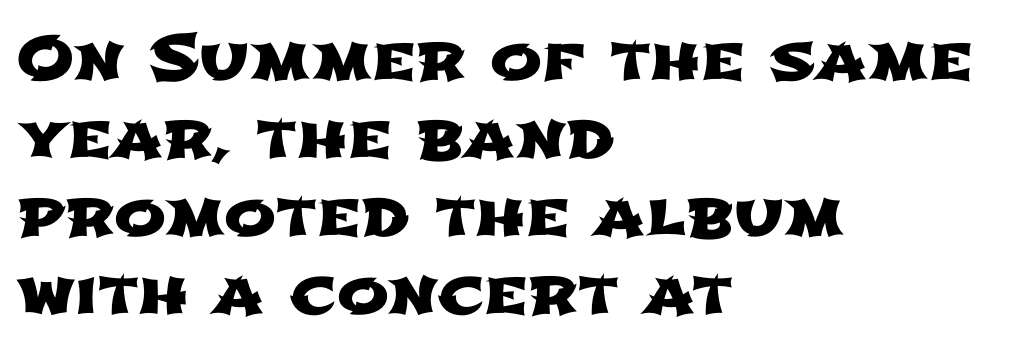
{"serif": "no", "width": "wide", "stroke_contrast": "low", "x_height": "medium", "monospaced": "no", "underline": "no", "align": "left", "line_spacing": "normal", "line_spacing_ratio": 1.26, "letter_spacing": "normal", "letter_spacing_em": 0.0, "glyph_px": 62}
